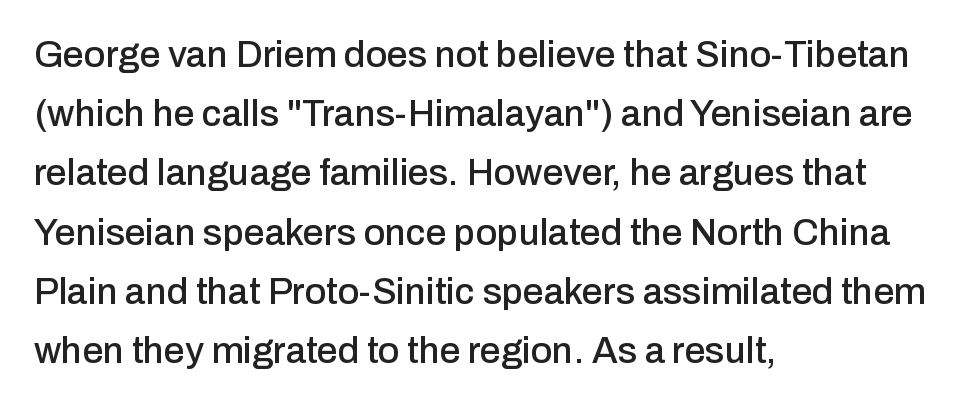
{"serif": "no", "italic": "no", "width": "normal", "stroke_contrast": "low", "x_height": "medium", "monospaced": "no", "underline": "no", "align": "left", "line_spacing": "normal", "line_spacing_ratio": 1.6, "letter_spacing": "normal", "letter_spacing_em": 0.0, "glyph_px": 37}
